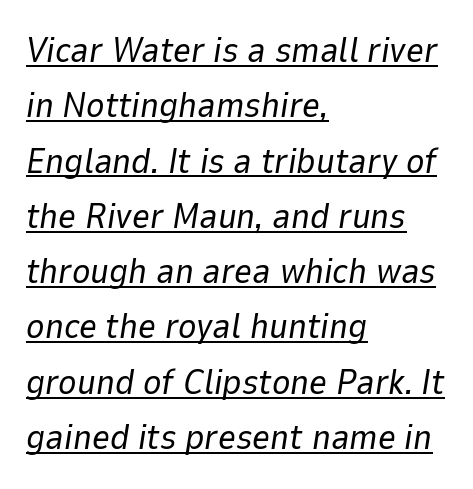
The image shows 35 px regular-weight type, italic (leaning right); set left-aligned, normal line spacing (1.58x), normal letter spacing, underlined; low stroke contrast and a medium x-height.
